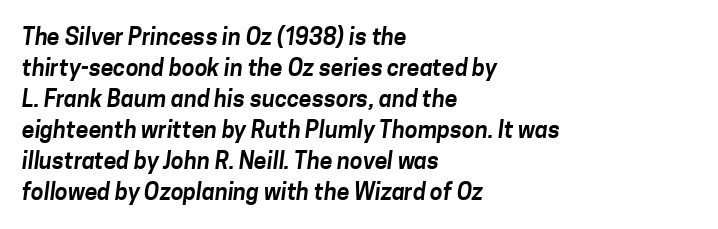
Characters follow at the spacing the type designer built in. Reading down the column, the eye jumps a familiar distance to each next line. Beneath every word, the page is bare. The typesetter chose a ragged-right arrangement here.
